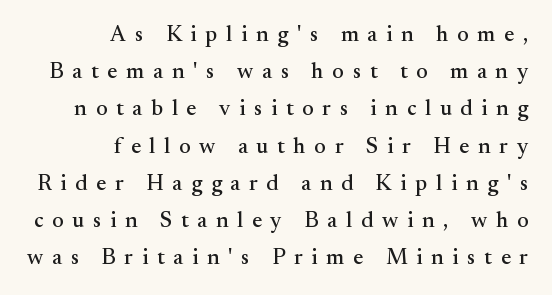
The image shows 22 px text type, upright; set right-aligned, normal line spacing (1.69x), unusually wide letter spacing (+0.4 em), not underlined.
